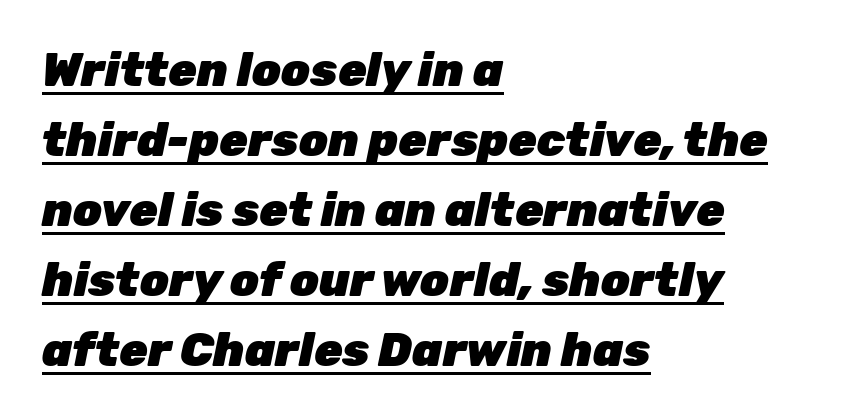
{"italic": "yes", "lean": "right", "slant_degrees": 12, "bold": "yes", "weight": "heavy", "width": "normal", "stroke_contrast": "low", "x_height": "medium", "monospaced": "no", "underline": "yes", "align": "left", "line_spacing": "normal", "line_spacing_ratio": 1.52, "letter_spacing": "normal", "letter_spacing_em": 0.0, "glyph_px": 46}
